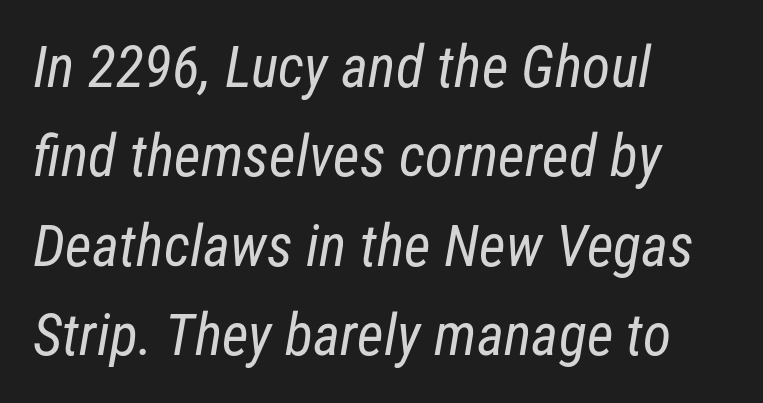
Serifs: no, the terminals of the letterforms are clean. Is the block centered? No — it sits flush against the left margin. Stems here are at most as thick as an everyday book face. Looks like regular typesetting: each glyph gets only the width it needs. Each new line begins a customary step beneath the previous one. Characters follow at the spacing the type designer built in.
